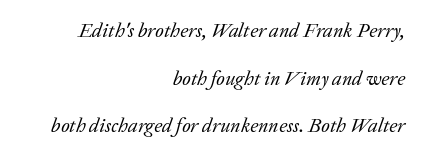
{"italic": "yes", "lean": "right", "slant_degrees": 20, "bold": "no", "underline": "no", "align": "right", "line_spacing": "loose", "line_spacing_ratio": 2.38, "letter_spacing": "normal", "letter_spacing_em": 0.0, "glyph_px": 20}
